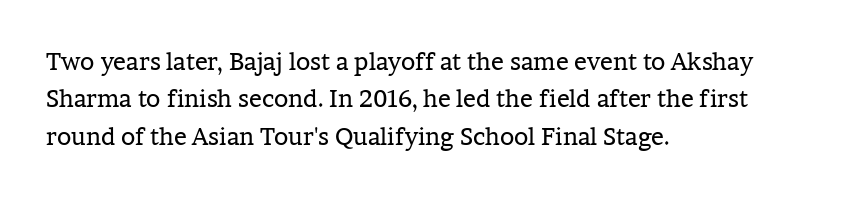
The image shows 24 px text type, upright; set left-aligned, normal line spacing (1.56x), normal letter spacing, not underlined.
